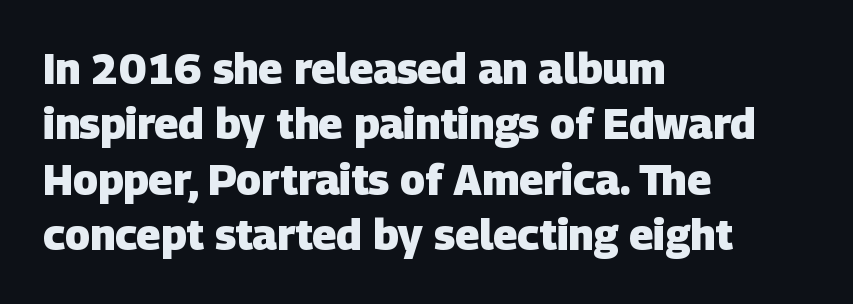
The image shows 42 px heavy sans-serif type; set left-aligned, normal line spacing (1.32x), normal letter spacing, not underlined; low stroke contrast and a large x-height.
